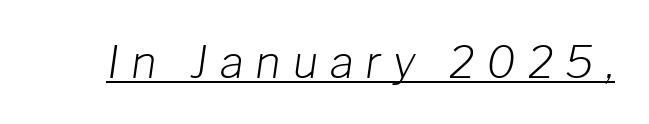
The image shows 44 px light type, italic (leaning right); set unusually wide letter spacing (+0.27 em), underlined; low stroke contrast and a medium x-height.
